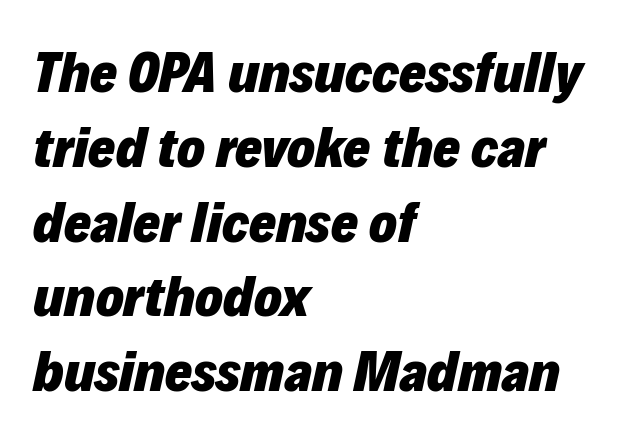
Honestly, the letter spacing is just normal — you wouldn't notice it. This is heavy type, rendered in bold. Compared with a centered layout, this one pins lines to the left instead. Slant detected: the letters are inclined. Varying glyph widths throughout — classic text-font behaviour. The gap between lines stays unmarked.
